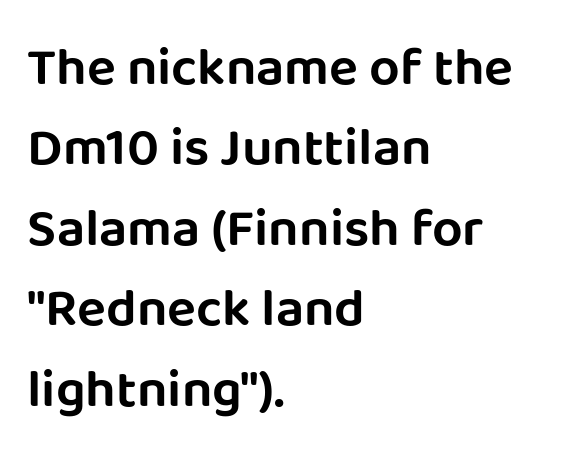
The image shows 54 px sans-serif type, upright; set left-aligned, normal line spacing (1.49x), normal letter spacing, not underlined; low stroke contrast and a large x-height.
